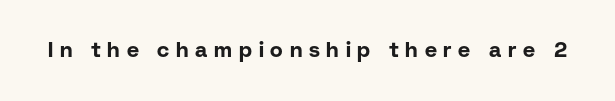
Q: Is the text bold? A: Yes.
Q: Is the text italic (slanted)? A: No, it is upright.
Q: Is the text underlined? A: No.
Q: Is the spacing between letters normal or unusually wide? A: Unusually wide.
